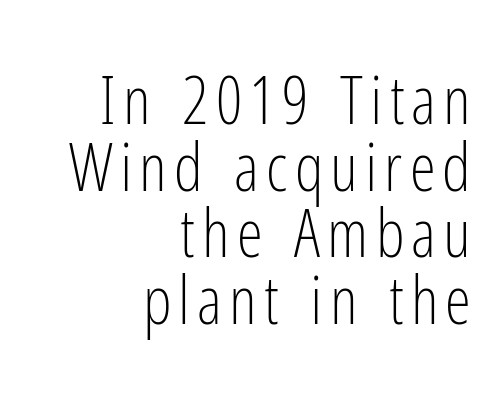
Q: Is the text bold? A: No.
Q: Is the text italic (slanted)? A: No, it is upright.
Q: Is the typeface a serif or a sans-serif typeface? A: Sans-serif.
Q: Is the text underlined? A: No.
Q: How is the paragraph aligned? A: Right-aligned.
Q: Is the spacing between lines tight, normal or loose? A: Tight.
Q: Width (condensed, normal, or wide)? A: Condensed.
Q: Stroke contrast? A: Low.
Q: x-height? A: Medium.
Q: Monospaced? A: No.
